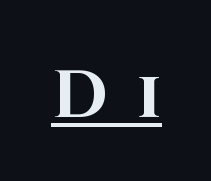
The passage shown is emphatically bold. You could only call the tracking loose — the letters float apart. The rendering uses natural spacing where letterforms have individual widths. Posture: vertical.
